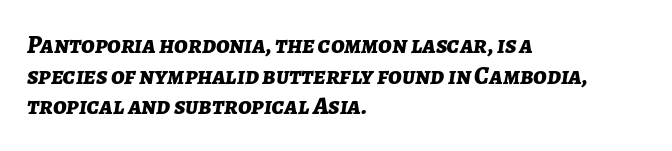
Q: Is the text bold? A: Yes.
Q: Is the text italic (slanted)? A: Yes, it leans right by about 7 degrees.
Q: Is the text underlined? A: No.
Q: How is the paragraph aligned? A: Left-aligned.
Q: Is the spacing between letters normal or unusually wide? A: Normal.
